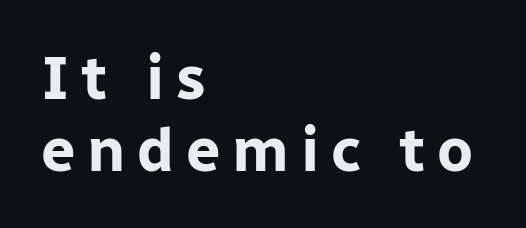
Unlike italic type, these characters show no tilt at all. Do the characters align in a grid? No, the font is proportional. The passage is arranged the way most books set body copy — flush left. Typographically, this falls in the sans-serif category. Heavy, bold letterforms.
